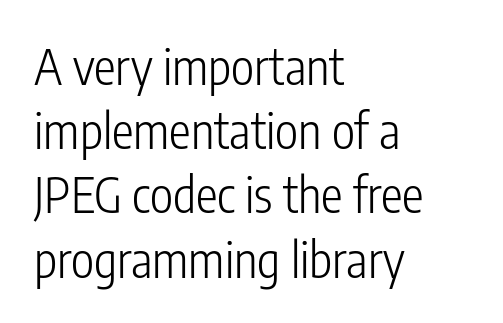
{"serif": "no", "italic": "no", "bold": "no", "weight": "light", "width": "condensed", "stroke_contrast": "low", "x_height": "medium", "monospaced": "no", "underline": "no", "align": "left", "line_spacing": "normal", "line_spacing_ratio": 1.31, "letter_spacing": "normal", "letter_spacing_em": 0.0, "glyph_px": 49}
